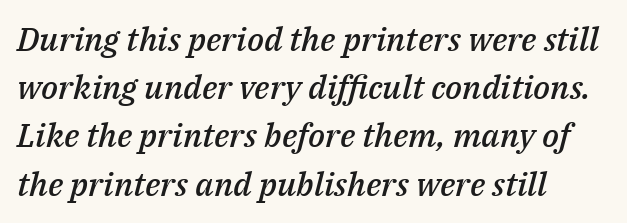
When letters slant like this, we call the style italic. A typesetter would call this proportional, since set widths differ per character. No word sits above an underline. Baseline-to-baseline distance is the conventional proportion of letter height.
